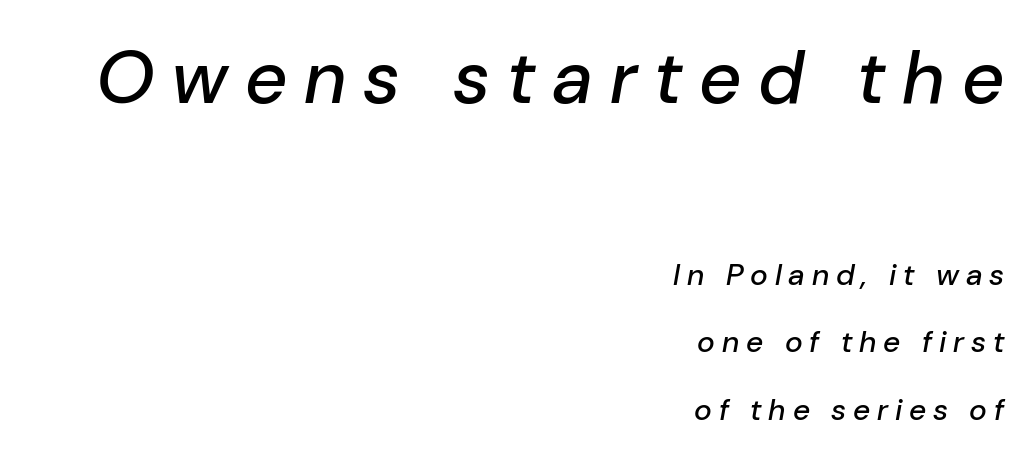
Varying glyph widths throughout — classic text-font behaviour. Note: larger setting up top, smaller setting below. A great deal of white space separates one row of letters from the next. Lines of text with bare space underneath.
